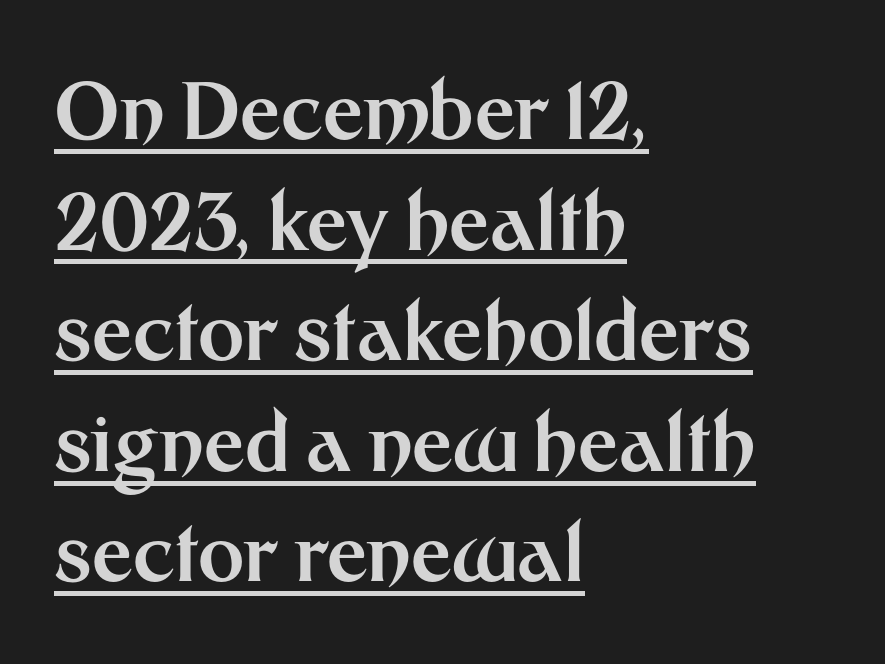
Compared with typical body copy, the letter spacing here is the same. Is this a fixed-width face? No — the glyphs have proportional, varying widths. Are there feet on the stems? There aren't — it's a sans. The lettering is marked with a stroke running underneath it. Every character sits straight up, as roman type does. In CSS terms this would be text-align: left.
